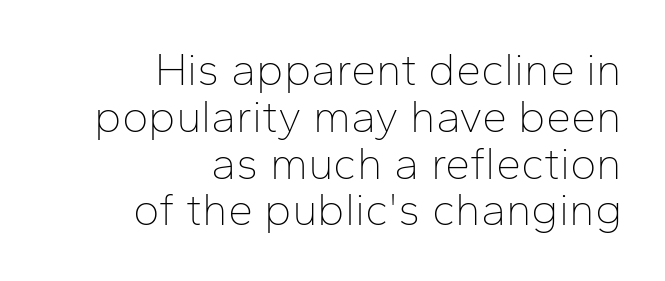
Q: Is the text bold? A: No.
Q: Is the text italic (slanted)? A: No, it is upright.
Q: Is the typeface a serif or a sans-serif typeface? A: Sans-serif.
Q: Is the text underlined? A: No.
Q: How is the paragraph aligned? A: Right-aligned.
Q: Is the spacing between letters normal or unusually wide? A: Normal.
Q: Is the spacing between lines tight, normal or loose? A: Tight.
Q: Width (condensed, normal, or wide)? A: Normal.
Q: Stroke contrast? A: Low.
Q: x-height? A: Medium.
Q: Monospaced? A: No.
